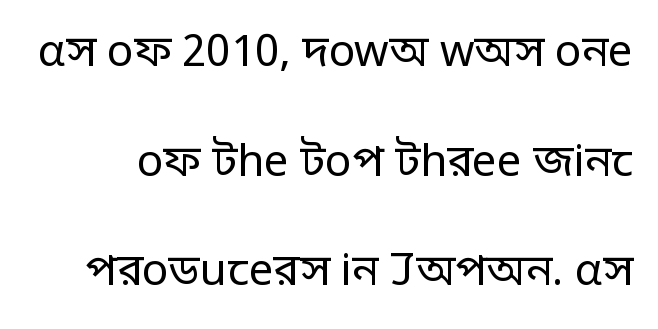
Check under the words: just untouched page. The font is comparable to plain body text, perhaps lighter. The letters carry no serifs — their stems end cleanly without finishing strokes. Looks like regular typesetting: each glyph gets only the width it needs.
